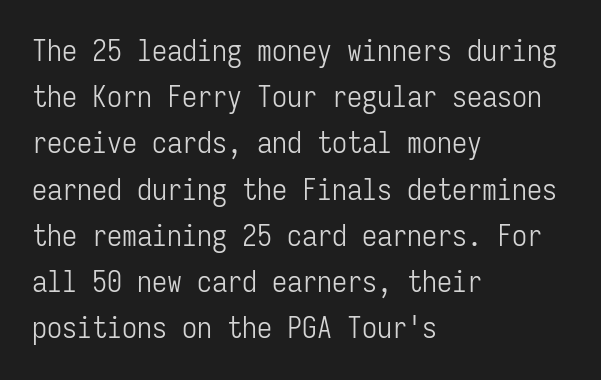
Nothing heavy about these letters — not bold at all. Each line starts at the same left margin while the right side varies. Check the space under the baseline: it is left empty. Note: no serifs on the glyphs. This block has exactly the height ordinary leading produces.
